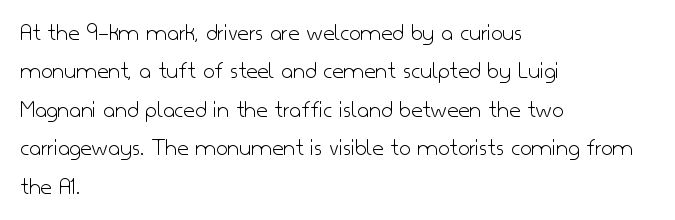
The image shows 25 px text type, upright; set left-aligned, normal line spacing (1.54x), normal letter spacing, not underlined.
